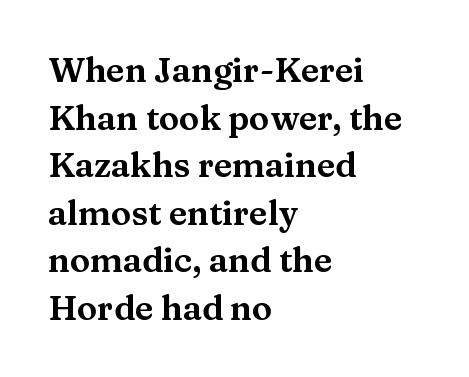
Q: Is the text italic (slanted)? A: No, it is upright.
Q: Is the typeface a serif or a sans-serif typeface? A: Serif.
Q: Is the text underlined? A: No.
Q: How is the paragraph aligned? A: Left-aligned.
Q: Is the spacing between letters normal or unusually wide? A: Normal.
Q: Is the spacing between lines tight, normal or loose? A: Normal.
Q: Width (condensed, normal, or wide)? A: Wide.
Q: Stroke contrast? A: Medium.
Q: x-height? A: Medium.
Q: Monospaced? A: No.
